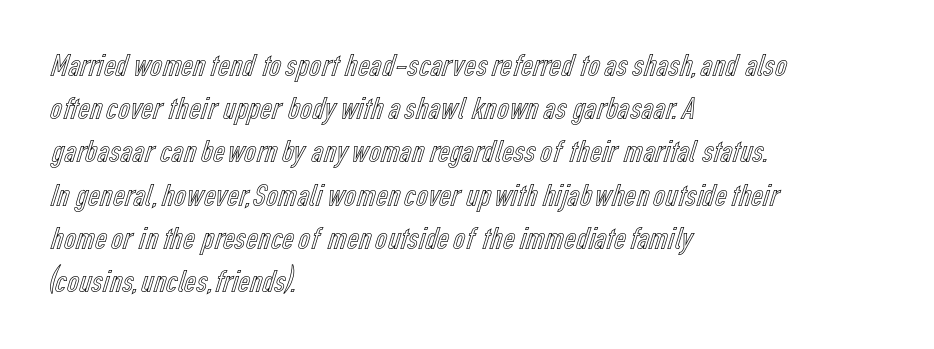
The image shows 33 px condensed type; set left-aligned, normal line spacing (1.31x), normal letter spacing, not underlined; a medium x-height.
